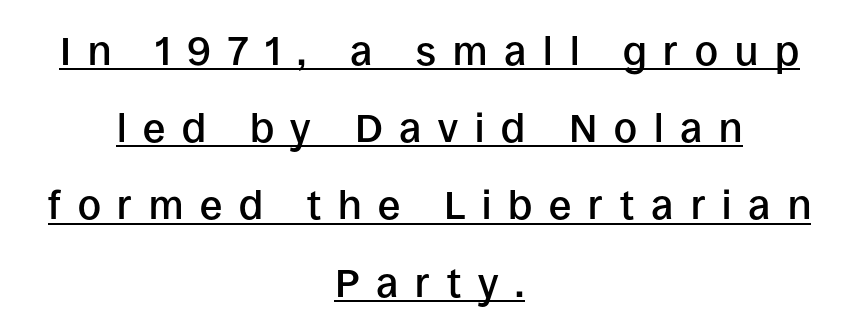
Honestly, the letter spacing is so wide it's the main thing you notice. Its strokes are somewhat broadened, the hallmark of semibold type. These characters rest on top of a visible drawn line. Looks like regular typesetting: each glyph gets only the width it needs. Compared with a flush-left layout, this one balances lines on the center instead. This is sans-serif lettering, the kind often seen on screens and signage.
